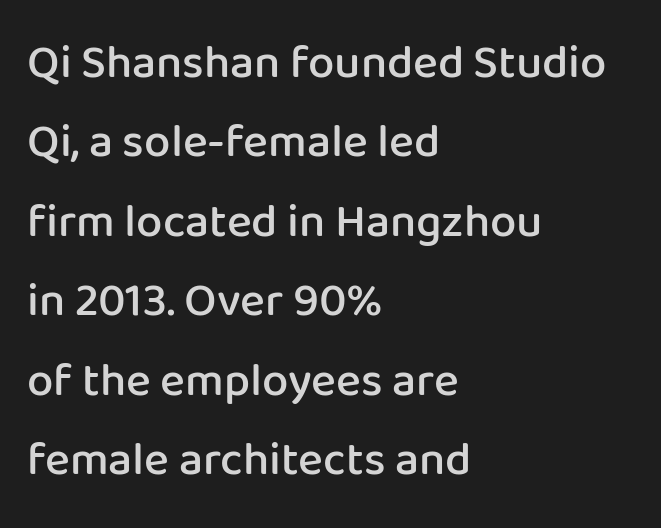
This sample uses an upright cut, with every glyph sitting square on the baseline. A typesetter would label this face a sans. On the weight axis this lands at semibold, roughly 600. Bare-footed words on every line. Letter spacing: default.
